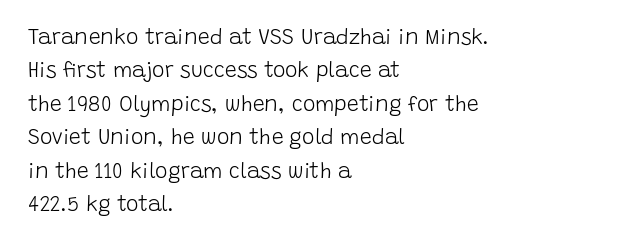
The image shows 21 px text type, upright; set left-aligned, normal line spacing (1.59x), normal letter spacing, not underlined.
